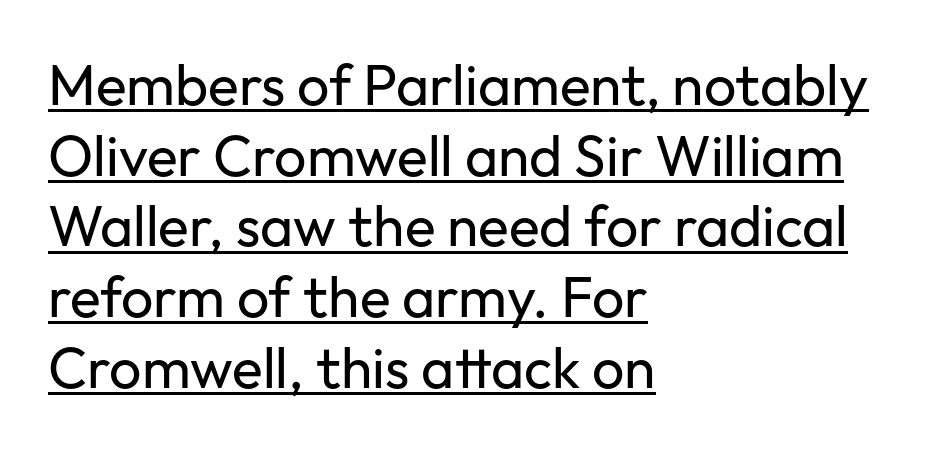
The image shows 57 px regular-weight sans-serif type, upright; set left-aligned, line spacing 1.24x, normal letter spacing, underlined; low stroke contrast and a medium x-height.
